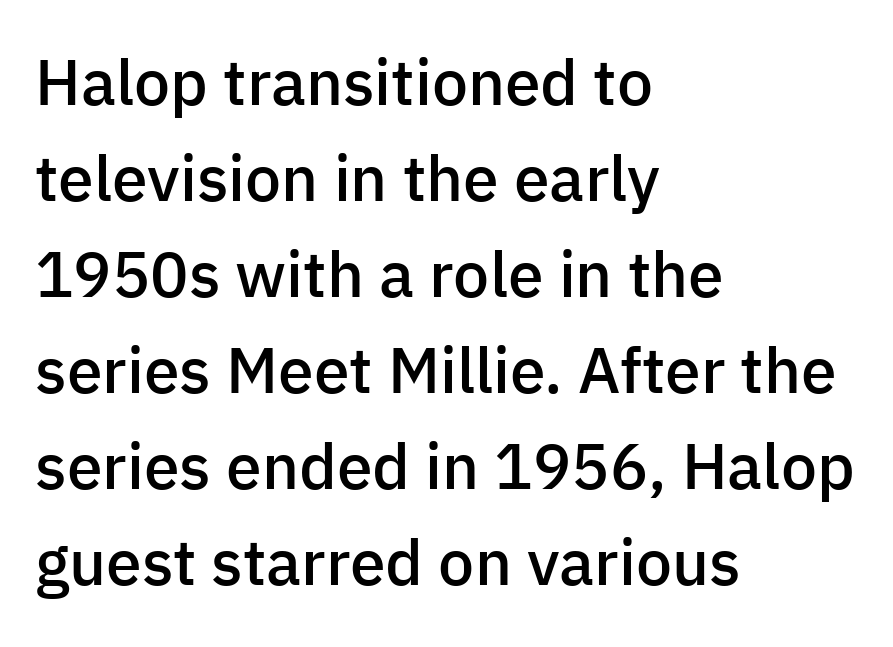
Q: Is the text bold? A: Semi-bold.
Q: Is the text italic (slanted)? A: No, it is upright.
Q: Is the typeface a serif or a sans-serif typeface? A: Sans-serif.
Q: Is the text underlined? A: No.
Q: How is the paragraph aligned? A: Left-aligned.
Q: Is the spacing between letters normal or unusually wide? A: Normal.
Q: Is the spacing between lines tight, normal or loose? A: Normal.
Q: Width (condensed, normal, or wide)? A: Normal.
Q: Stroke contrast? A: Low.
Q: x-height? A: Medium.
Q: Monospaced? A: No.
